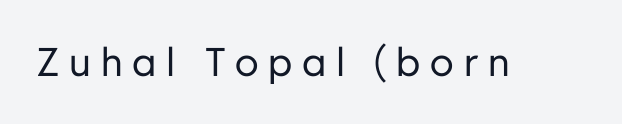
The image shows 39 px regular-weight sans-serif type, upright; set unusually wide letter spacing (+0.25 em), not underlined; low stroke contrast and a medium x-height.
